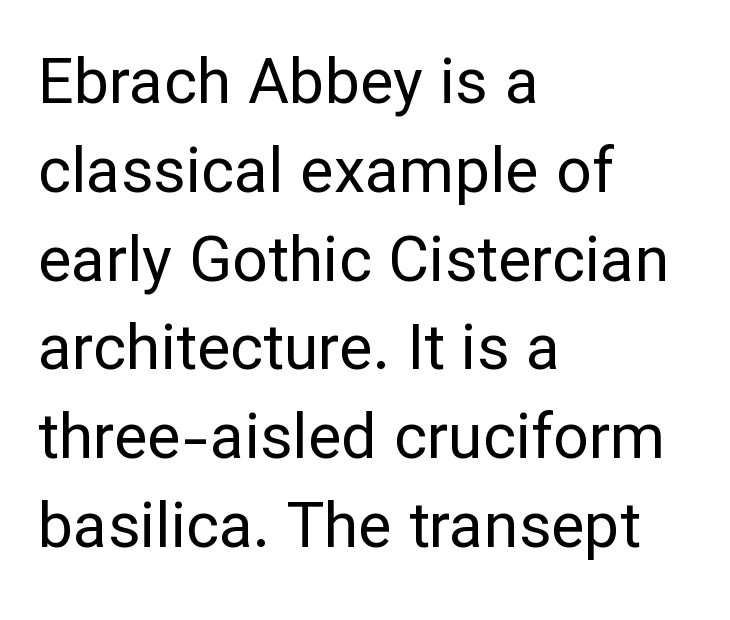
This is roman type, the default non-slanted kind. The passage shown stacks its lines at a standard gap. A typesetter would call this proportional, since set widths differ per character. The passage shown is typeset with a sans-serif family. Spacing between characters is what you'd get straight out of the box. Honestly, there is no underline to notice here at all.
